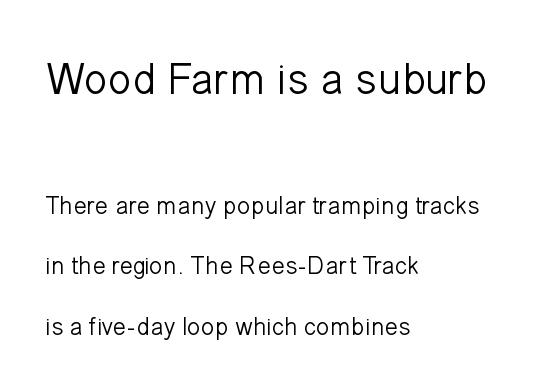
The image shows 44 px light sans-serif type, upright; set left-aligned, loose line spacing (2.41x), normal letter spacing, not underlined; the first (top) block is 1.76x larger; low stroke contrast and a medium x-height.
